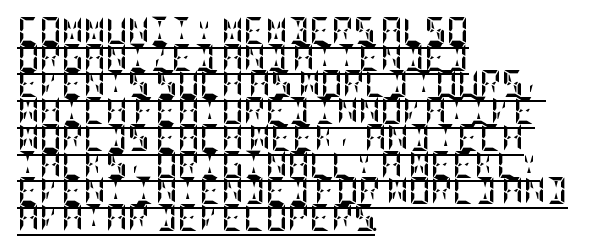
The face used here is rendered with its standard letterfit. The typography opts for an upright posture over an oblique one. In CSS terms this would be text-align: left. Chunky letters — that's bold for sure. In terms of leading, this rendering errs on the cramped side.
